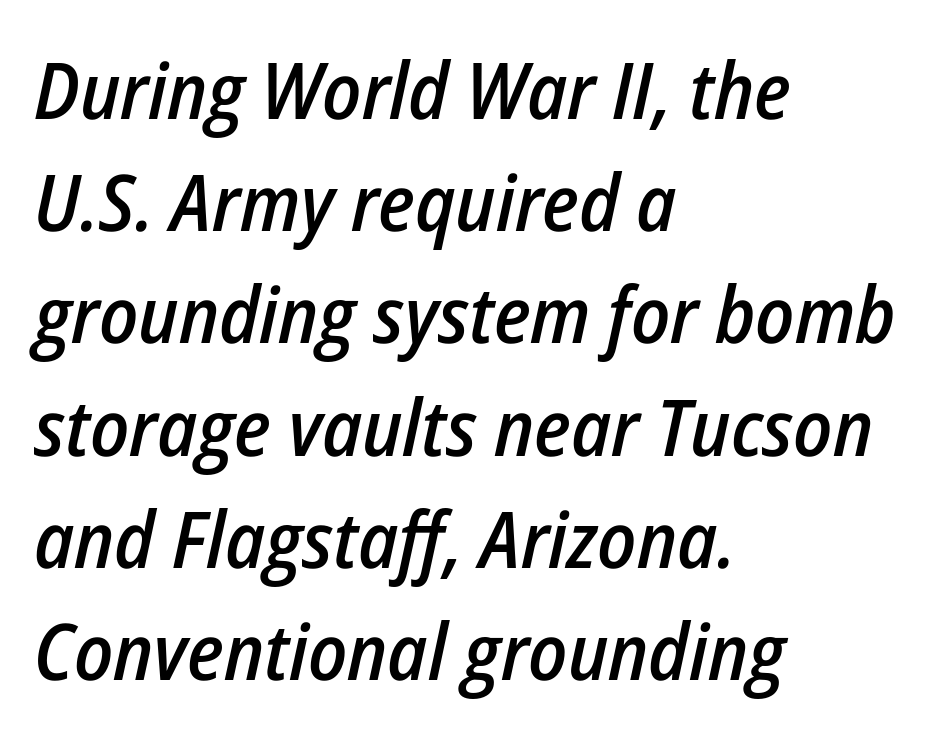
{"italic": "yes", "lean": "right", "slant_degrees": 12, "bold": "semi", "weight": "semibold", "width": "condensed", "stroke_contrast": "low", "x_height": "medium", "monospaced": "no", "underline": "no", "align": "left", "line_spacing": "normal", "line_spacing_ratio": 1.42, "letter_spacing": "normal", "letter_spacing_em": 0.0, "glyph_px": 79}
